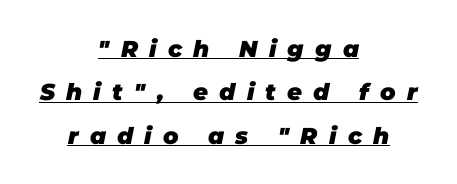
{"italic": "yes", "lean": "right", "slant_degrees": 11, "bold": "yes", "underline": "yes", "align": "center", "line_spacing_ratio": 1.89, "letter_spacing": "wide", "letter_spacing_em": 0.49, "glyph_px": 23}
